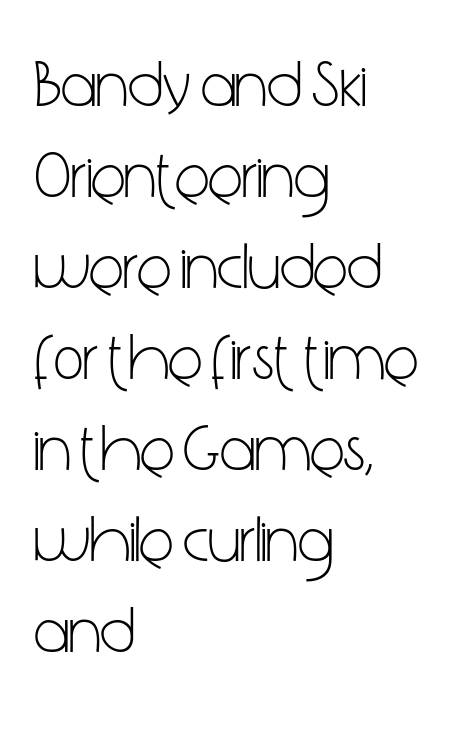
Q: Is the text bold? A: No.
Q: Is the text italic (slanted)? A: No, it is upright.
Q: Is the typeface a serif or a sans-serif typeface? A: Sans-serif.
Q: Is the text underlined? A: No.
Q: How is the paragraph aligned? A: Left-aligned.
Q: Is the spacing between letters normal or unusually wide? A: Normal.
Q: Is the spacing between lines tight, normal or loose? A: Normal.
Q: Width (condensed, normal, or wide)? A: Condensed.
Q: Stroke contrast? A: Low.
Q: x-height? A: Medium.
Q: Monospaced? A: No.
